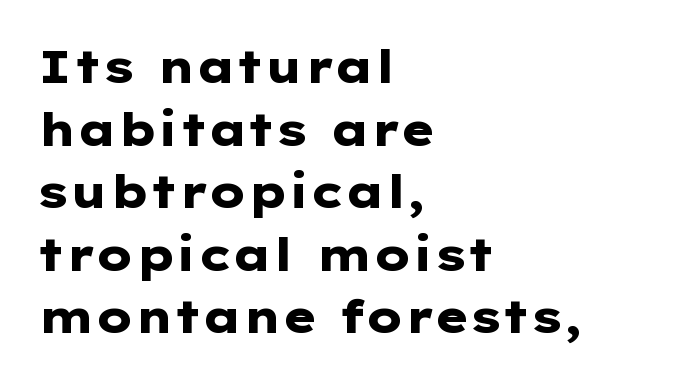
The image shows 46 px heavy, wide sans-serif type, upright; set left-aligned, normal line spacing (1.36x), normal letter spacing, not underlined; low stroke contrast and a medium x-height.
